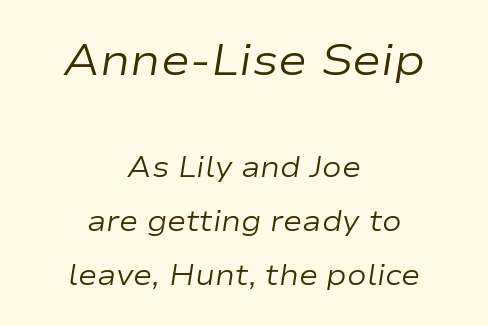
The image shows 44 px regular-weight, wide type, italic (leaning right); set centered, line spacing 1.86x, normal letter spacing, not underlined; the first (top) block is 1.52x larger; low stroke contrast and a medium x-height.
